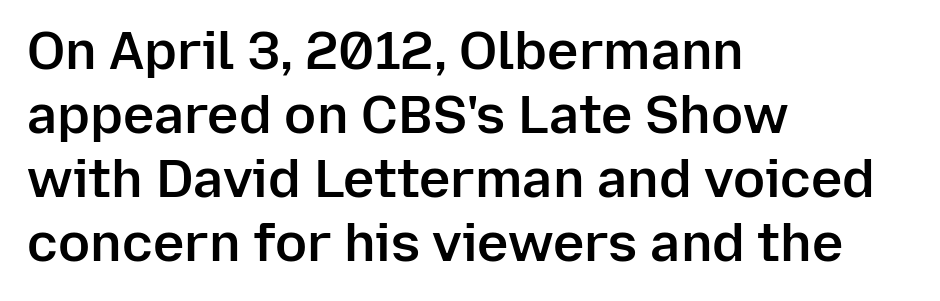
The typography opts for an upright posture over an oblique one. Think of a printed novel: that variable character pitch is what you see here. Where is the straight margin? On the left. Anything drawn beneath the words? Only blank space.
